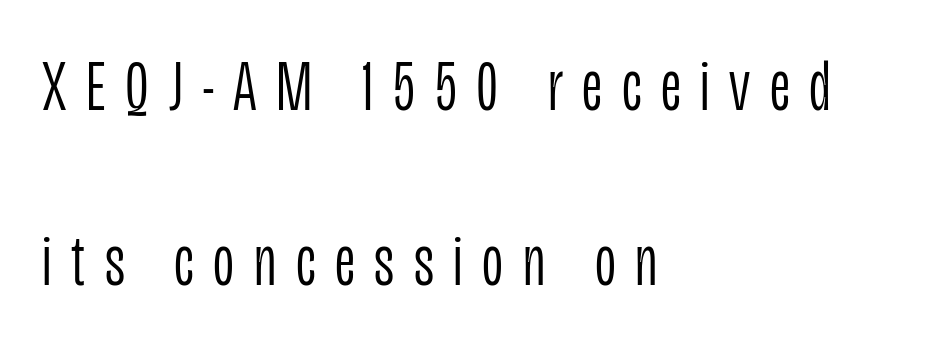
Q: Is the text bold? A: No.
Q: Is the text italic (slanted)? A: No, it is upright.
Q: Is the typeface a serif or a sans-serif typeface? A: Sans-serif.
Q: Is the text underlined? A: No.
Q: How is the paragraph aligned? A: Left-aligned.
Q: Is the spacing between letters normal or unusually wide? A: Unusually wide.
Q: Is the spacing between lines tight, normal or loose? A: Loose.
Q: Width (condensed, normal, or wide)? A: Condensed.
Q: Stroke contrast? A: Low.
Q: x-height? A: Large.
Q: Monospaced? A: No.
